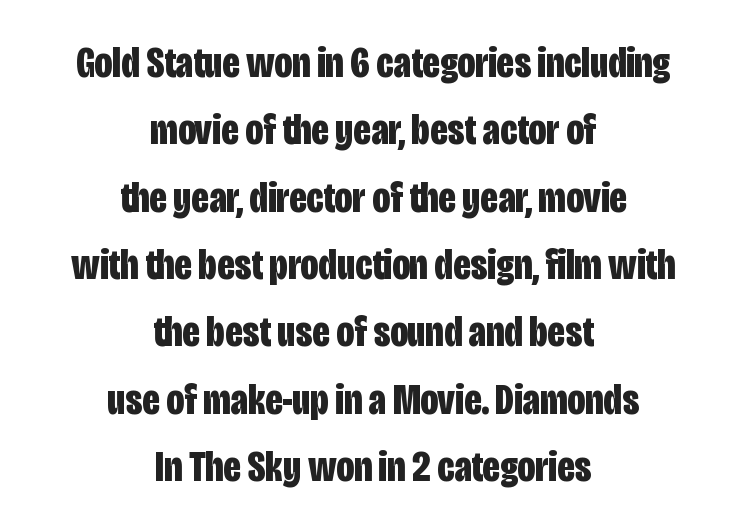
This sample uses a sans-serif face. Descenders hang freely into open space. The type is set solid horizontally, with unmodified tracking. Each glyph is drawn with heavy, bold strokes. The specimen reads as upright at a glance. Horizontal bands of white between lines are of average thickness.
